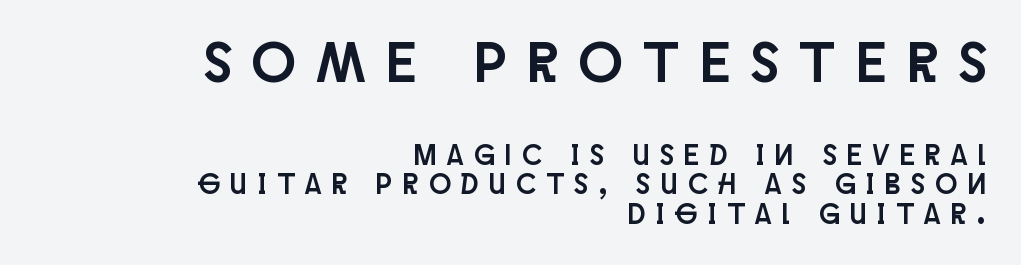
Q: Is the text italic (slanted)? A: No, it is upright.
Q: Is the typeface a serif or a sans-serif typeface? A: Sans-serif.
Q: Is the text underlined? A: No.
Q: How is the paragraph aligned? A: Right-aligned.
Q: Is the spacing between letters normal or unusually wide? A: Unusually wide.
Q: Is the spacing between lines tight, normal or loose? A: Tight.
Q: Which block of text is set in a larger size, the first (top) or the second (bottom)? A: The first (top) one.
Q: Width (condensed, normal, or wide)? A: Condensed.
Q: Stroke contrast? A: Low.
Q: x-height? A: Large.
Q: Monospaced? A: No.
